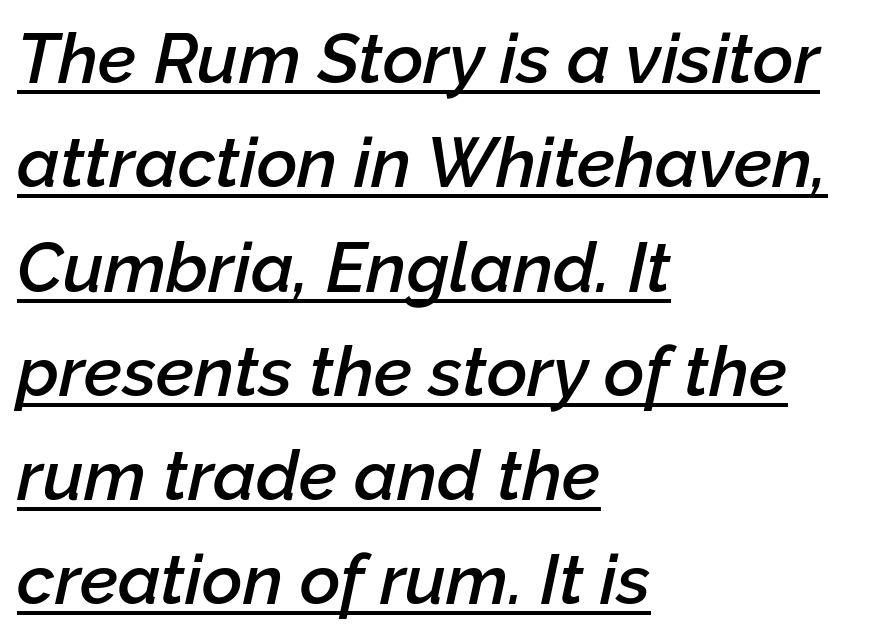
The image shows 70 px semibold type, italic (leaning right); set left-aligned, normal line spacing (1.49x), normal letter spacing, underlined; low stroke contrast and a medium x-height.
